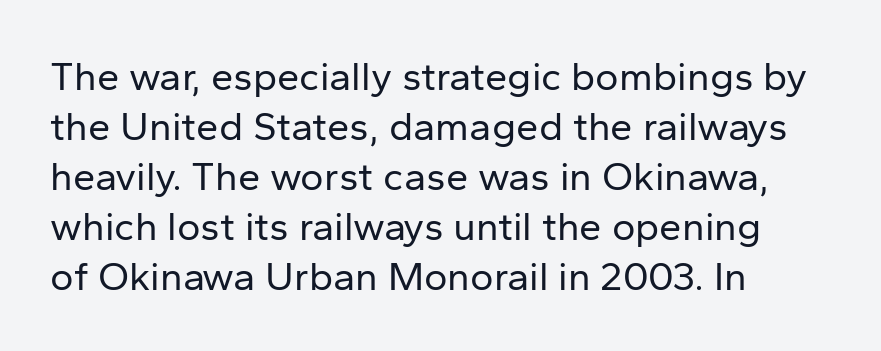
Q: Is the text bold? A: No.
Q: Is the text italic (slanted)? A: No, it is upright.
Q: Is the typeface a serif or a sans-serif typeface? A: Sans-serif.
Q: Is the text underlined? A: No.
Q: How is the paragraph aligned? A: Left-aligned.
Q: Is the spacing between letters normal or unusually wide? A: Normal.
Q: Is the spacing between lines tight, normal or loose? A: Normal.
Q: Width (condensed, normal, or wide)? A: Normal.
Q: Stroke contrast? A: Low.
Q: x-height? A: Medium.
Q: Monospaced? A: No.
